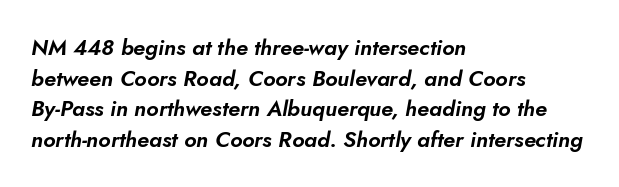
Q: Is the text italic (slanted)? A: Yes, it leans right by about 10 degrees.
Q: Is the text underlined? A: No.
Q: How is the paragraph aligned? A: Left-aligned.
Q: Is the spacing between letters normal or unusually wide? A: Normal.
Q: Is the spacing between lines tight, normal or loose? A: Normal.
